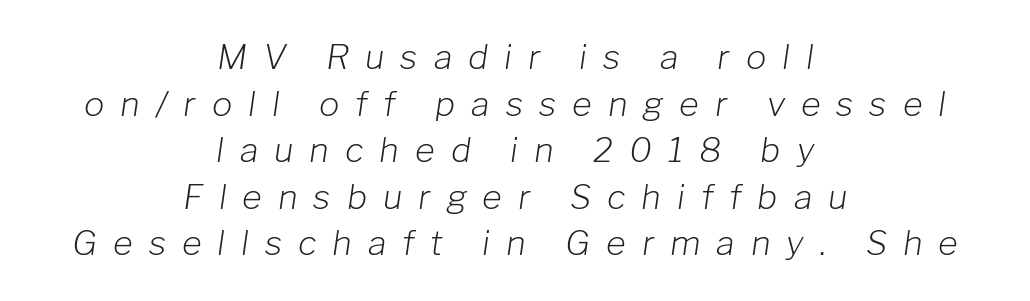
Alignment: centered. These lines are rendered in a variable-pitch font. Display-style spreading of the glyphs; the letterfit is very open. Looking at the ascenders, they clearly lean.
